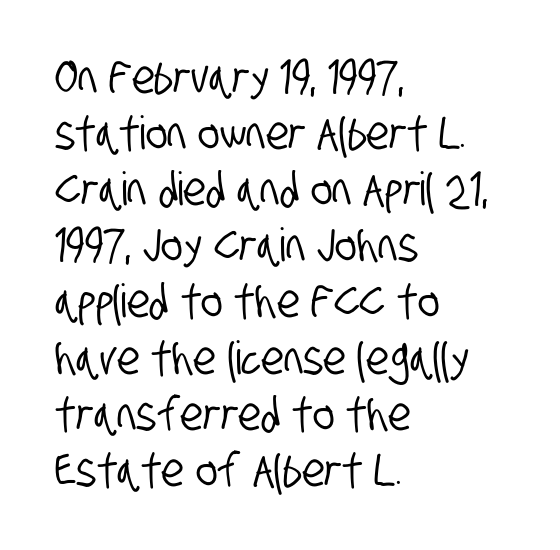
Check the space under the baseline: it is left empty. The rag falls on the right side of this text block. This rendering leaves character spacing at its baseline value. The typeface chosen for these lines omits serifs. Varying glyph widths throughout — classic text-font behaviour.
